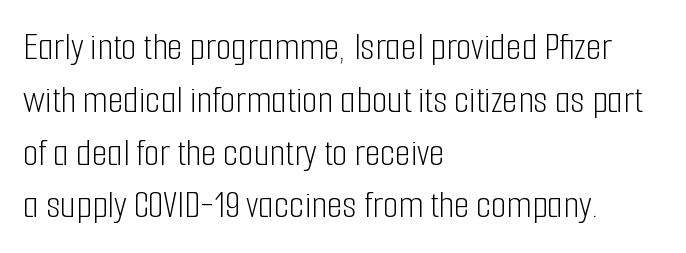
Q: Is the text bold? A: No.
Q: Is the text italic (slanted)? A: No, it is upright.
Q: Is the typeface a serif or a sans-serif typeface? A: Sans-serif.
Q: Is the text underlined? A: No.
Q: How is the paragraph aligned? A: Left-aligned.
Q: Is the spacing between letters normal or unusually wide? A: Normal.
Q: Is the spacing between lines tight, normal or loose? A: Normal.
Q: Width (condensed, normal, or wide)? A: Condensed.
Q: Stroke contrast? A: Low.
Q: x-height? A: Medium.
Q: Monospaced? A: No.
